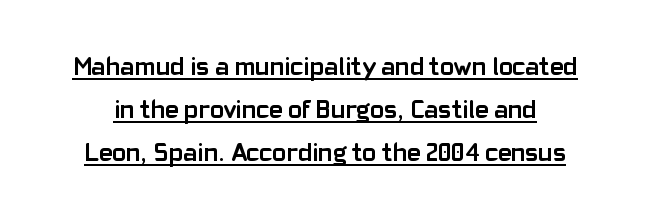
Q: Is the text bold? A: Yes.
Q: Is the text italic (slanted)? A: No, it is upright.
Q: Is the text underlined? A: Yes.
Q: Is the spacing between letters normal or unusually wide? A: Normal.
Q: Is the spacing between lines tight, normal or loose? A: Normal.
